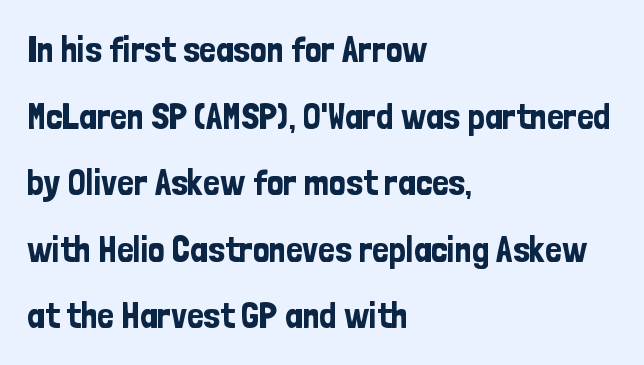
Q: Is the text italic (slanted)? A: No, it is upright.
Q: Is the typeface a serif or a sans-serif typeface? A: Sans-serif.
Q: Is the text underlined? A: No.
Q: How is the paragraph aligned? A: Left-aligned.
Q: Is the spacing between letters normal or unusually wide? A: Normal.
Q: Width (condensed, normal, or wide)? A: Condensed.
Q: Stroke contrast? A: Low.
Q: x-height? A: Medium.
Q: Monospaced? A: No.
